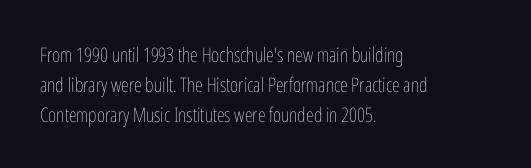
{"italic": "no", "bold": "no", "underline": "no", "align": "left", "line_spacing": "normal", "line_spacing_ratio": 1.5, "letter_spacing": "normal", "letter_spacing_em": 0.0, "glyph_px": 20}
